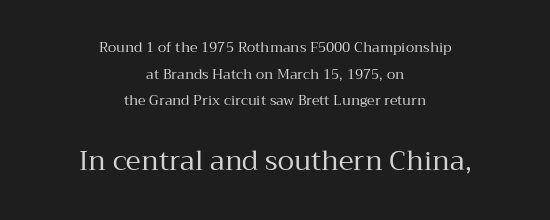
{"italic": "no", "bold": "no", "underline": "no", "align": "center", "line_spacing": "loose", "line_spacing_ratio": 1.91, "letter_spacing": "normal", "letter_spacing_em": 0.0, "larger_block": "second", "size_ratio": 1.93, "glyph_px": 27}
